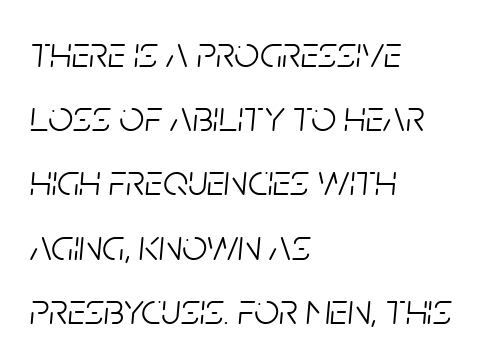
Q: Is the text bold? A: No.
Q: Is the text italic (slanted)? A: Yes, it leans right by about 5 degrees.
Q: Is the text underlined? A: No.
Q: How is the paragraph aligned? A: Left-aligned.
Q: Is the spacing between letters normal or unusually wide? A: Normal.
Q: Is the spacing between lines tight, normal or loose? A: Normal.
Q: Width (condensed, normal, or wide)? A: Condensed.
Q: Stroke contrast? A: Low.
Q: x-height? A: Large.
Q: Monospaced? A: No.
